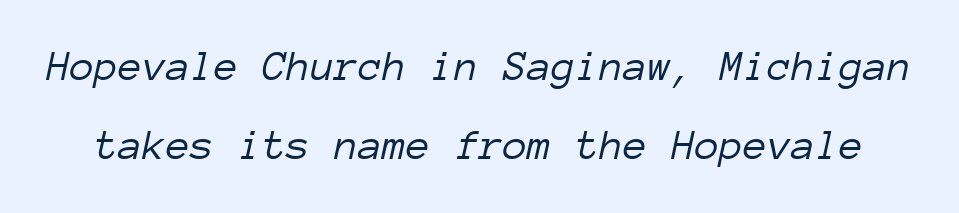
The image shows 44 px light type, italic (leaning right), monospaced; set line spacing 1.8x, normal letter spacing, not underlined; low stroke contrast and a medium x-height.
